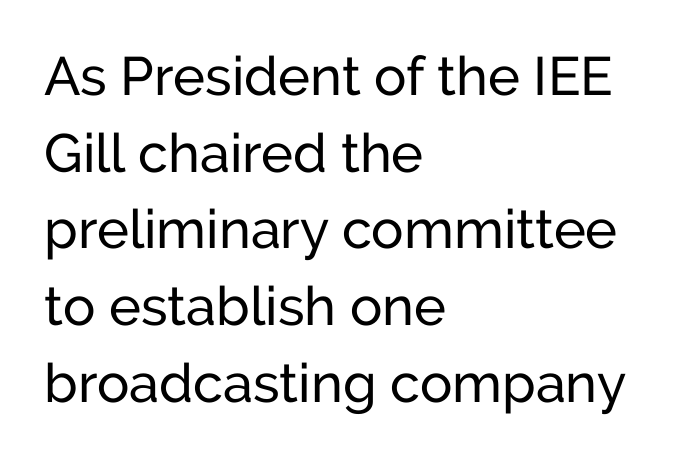
{"serif": "no", "italic": "no", "width": "normal", "stroke_contrast": "low", "x_height": "medium", "monospaced": "no", "underline": "no", "align": "left", "line_spacing": "normal", "line_spacing_ratio": 1.42, "letter_spacing": "normal", "letter_spacing_em": 0.0, "glyph_px": 54}
